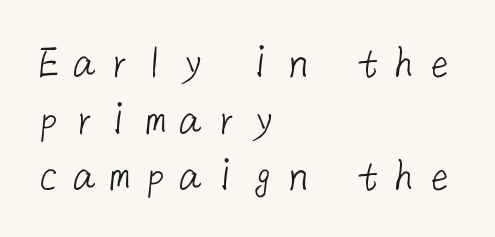
Q: Is the text bold? A: No.
Q: Is the typeface a serif or a sans-serif typeface? A: Sans-serif.
Q: Is the text underlined? A: No.
Q: How is the paragraph aligned? A: Left-aligned.
Q: Is the spacing between letters normal or unusually wide? A: Unusually wide.
Q: Width (condensed, normal, or wide)? A: Normal.
Q: Stroke contrast? A: Low.
Q: x-height? A: Medium.
